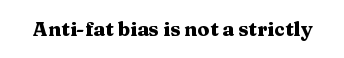
{"italic": "no", "bold": "yes", "underline": "no", "letter_spacing": "normal", "letter_spacing_em": 0.0, "glyph_px": 20}
